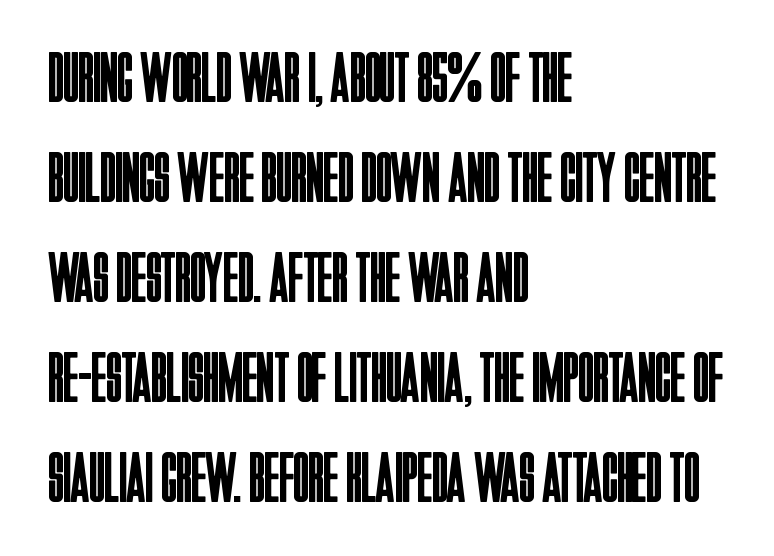
The face used here is proportionally spaced, like ordinary book or web type. The glyphs are unaccompanied by any horizontal stroke below them. Normally led — the rows are evenly, conventionally spaced. No feet cap the strokes, marking this as sans-serif type.
